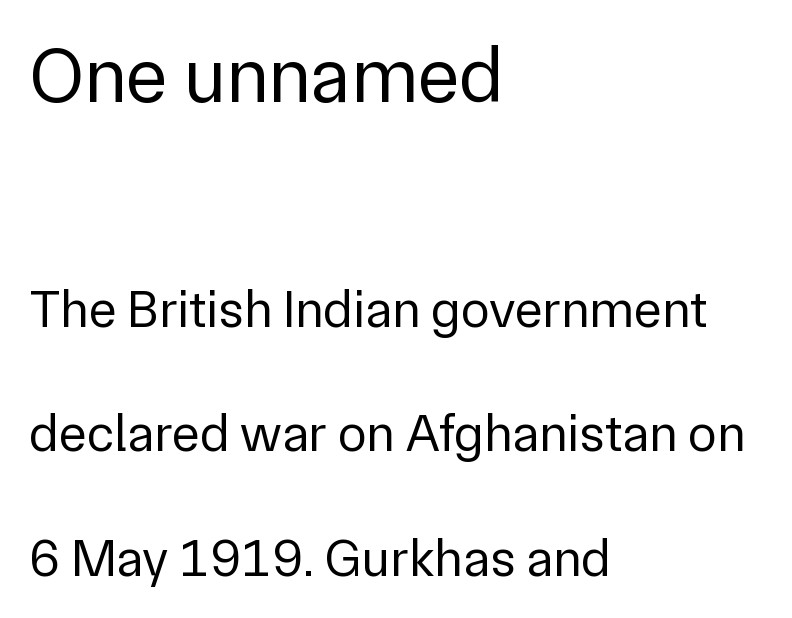
{"serif": "no", "italic": "no", "bold": "no", "weight": "regular", "width": "normal", "stroke_contrast": "low", "x_height": "medium", "monospaced": "no", "underline": "no", "align": "left", "line_spacing": "loose", "line_spacing_ratio": 2.35, "letter_spacing": "normal", "letter_spacing_em": 0.0, "larger_block": "first", "size_ratio": 1.49, "glyph_px": 79}
